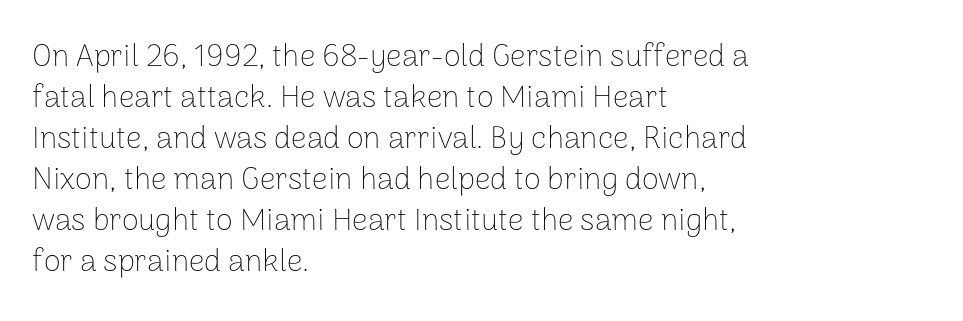
{"serif": "no", "italic": "no", "bold": "no", "weight": "thin", "width": "normal", "stroke_contrast": "low", "x_height": "medium", "monospaced": "no", "underline": "no", "align": "left", "line_spacing": "normal", "line_spacing_ratio": 1.32, "letter_spacing": "normal", "letter_spacing_em": 0.0, "glyph_px": 31}
